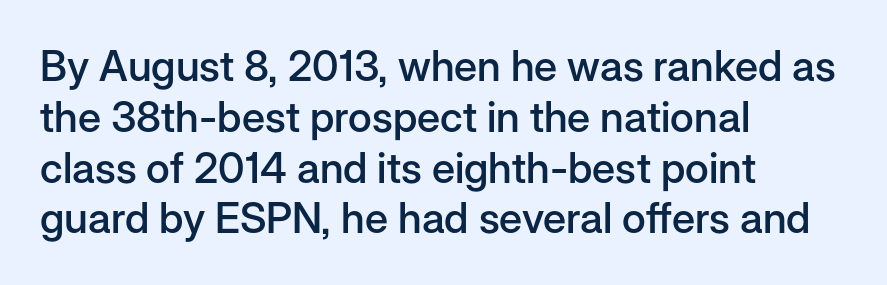
Q: Is the text bold? A: Semi-bold.
Q: Is the text italic (slanted)? A: No, it is upright.
Q: Is the typeface a serif or a sans-serif typeface? A: Sans-serif.
Q: Is the text underlined? A: No.
Q: How is the paragraph aligned? A: Left-aligned.
Q: Is the spacing between letters normal or unusually wide? A: Normal.
Q: Width (condensed, normal, or wide)? A: Normal.
Q: Stroke contrast? A: Low.
Q: x-height? A: Medium.
Q: Monospaced? A: No.
